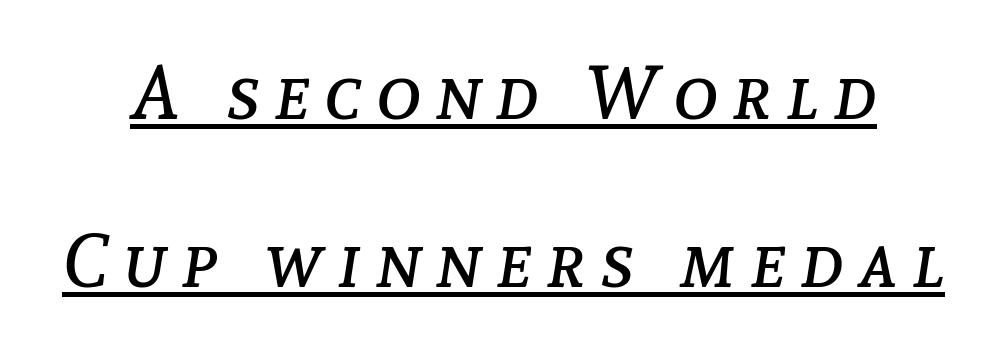
Q: Is the text bold? A: No.
Q: Is the text italic (slanted)? A: Yes, it leans right by about 8 degrees.
Q: Is the text underlined? A: Yes.
Q: Is the spacing between lines tight, normal or loose? A: Loose.
Q: Width (condensed, normal, or wide)? A: Normal.
Q: Stroke contrast? A: Low.
Q: x-height? A: Medium.
Q: Monospaced? A: No.
